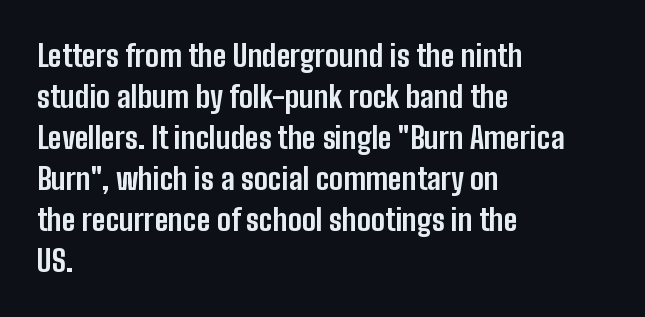
The image shows 30 px bold, condensed sans-serif type, upright; set left-aligned, normal line spacing (1.37x), normal letter spacing, not underlined; low stroke contrast and a medium x-height.
